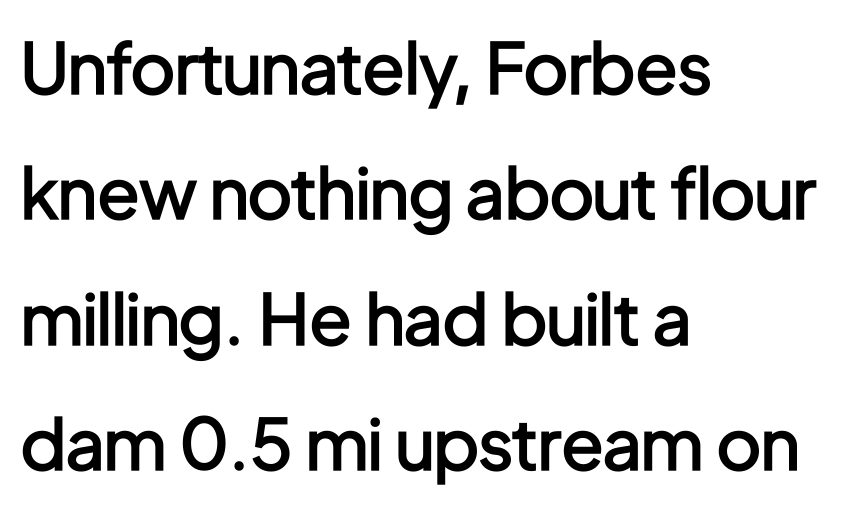
{"serif": "no", "italic": "no", "bold": "semi", "weight": "semibold", "width": "condensed", "stroke_contrast": "low", "x_height": "medium", "monospaced": "no", "underline": "no", "align": "left", "line_spacing_ratio": 1.79, "letter_spacing": "normal", "letter_spacing_em": 0.0, "glyph_px": 70}
